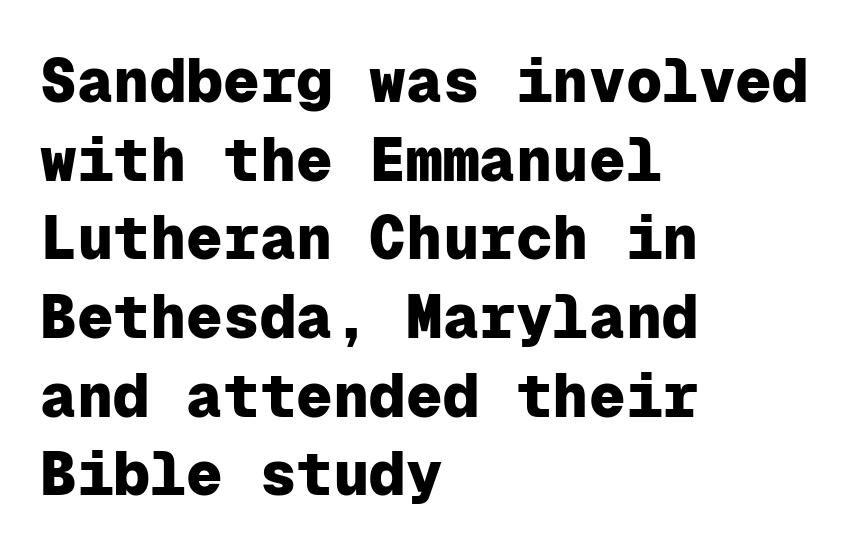
{"serif": "no", "italic": "no", "bold": "yes", "weight": "heavy", "width": "normal", "stroke_contrast": "low", "x_height": "medium", "monospaced": "yes", "underline": "no", "align": "left", "line_spacing": "normal", "line_spacing_ratio": 1.29, "letter_spacing": "normal", "letter_spacing_em": 0.0, "glyph_px": 61}
